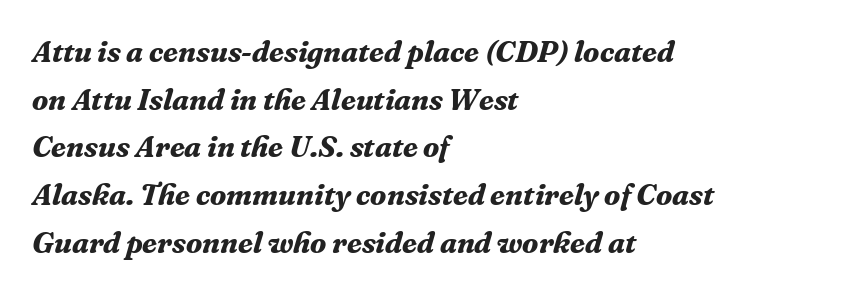
Short and long lines alike share a common starting point at left. The passage shown leans; its letterforms are oblique. Proportional: the letters do not fall into vertical columns. Does extra space separate the letters? No, they use regular spacing. Plain, unruled lines of type.
